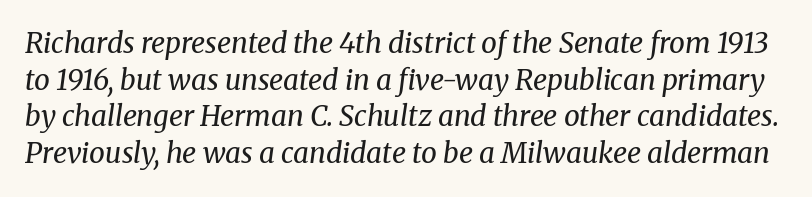
{"serif": "yes", "italic": "yes", "lean": "right", "slant_degrees": 8, "bold": "no", "weight": "regular", "width": "normal", "stroke_contrast": "medium", "x_height": "medium", "monospaced": "no", "underline": "no", "line_spacing": "normal", "line_spacing_ratio": 1.31, "letter_spacing": "normal", "letter_spacing_em": 0.0, "glyph_px": 28}
